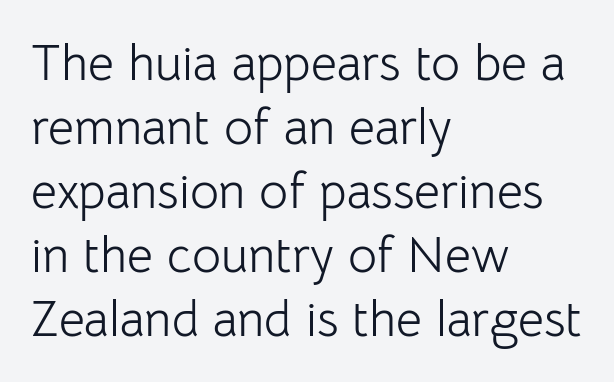
{"serif": "no", "italic": "no", "bold": "no", "weight": "light", "width": "normal", "stroke_contrast": "low", "x_height": "medium", "monospaced": "no", "underline": "no", "align": "left", "line_spacing": "normal", "line_spacing_ratio": 1.28, "letter_spacing": "normal", "letter_spacing_em": 0.0, "glyph_px": 50}
